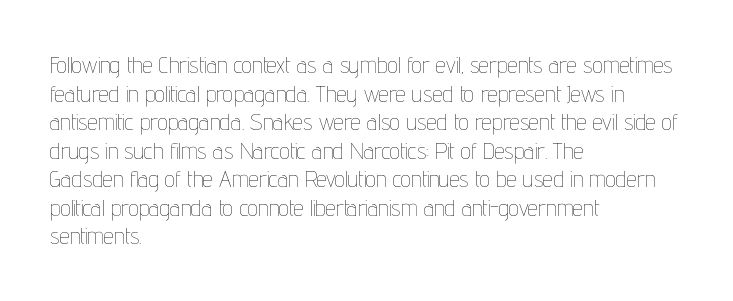
The image shows 23 px text type, upright; set left-aligned, line spacing 1.24x, normal letter spacing, not underlined.
